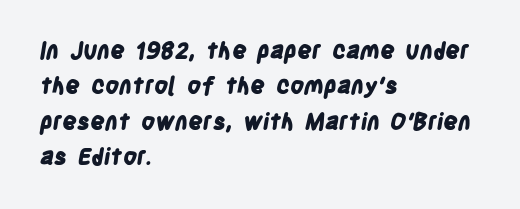
Q: Is the text bold? A: Yes.
Q: Is the text underlined? A: No.
Q: How is the paragraph aligned? A: Left-aligned.
Q: Is the spacing between letters normal or unusually wide? A: Normal.
Q: Is the spacing between lines tight, normal or loose? A: Normal.
